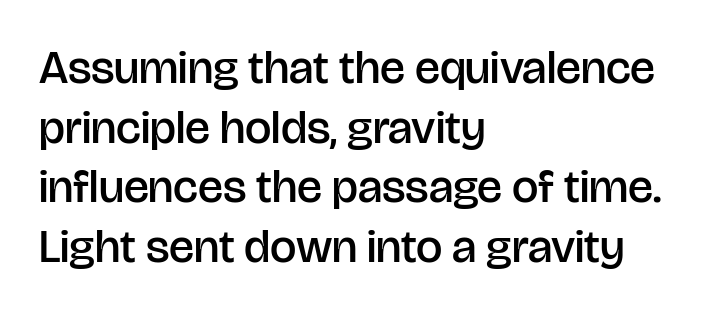
The image shows 47 px semibold sans-serif type, upright; set left-aligned, normal line spacing (1.27x), normal letter spacing, not underlined; low stroke contrast and a large x-height.
